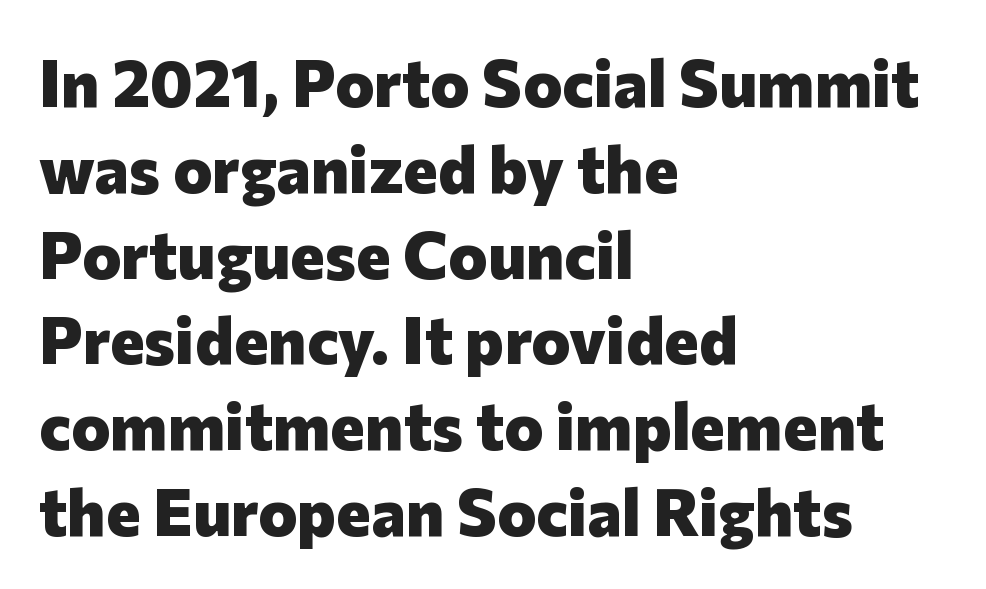
The image shows 66 px heavy sans-serif type, upright; set left-aligned, normal line spacing (1.3x), normal letter spacing, not underlined; low stroke contrast and a medium x-height.
